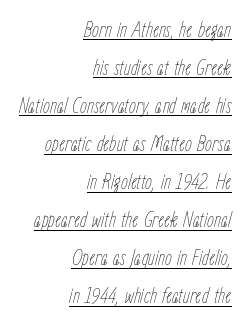
{"italic": "yes", "lean": "right", "slant_degrees": 15, "bold": "no", "underline": "yes", "align": "right", "line_spacing_ratio": 1.73, "letter_spacing": "normal", "letter_spacing_em": 0.0, "glyph_px": 22}
